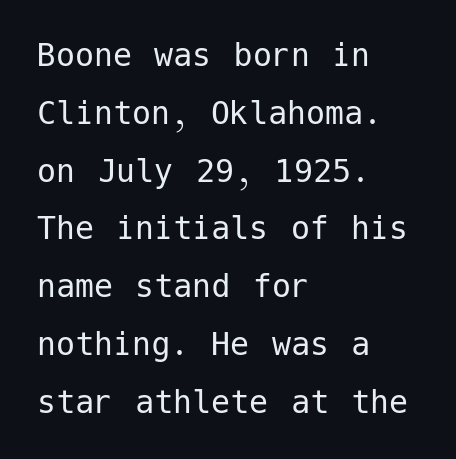
Q: Is the text bold? A: No.
Q: Is the text italic (slanted)? A: No, it is upright.
Q: Is the typeface a serif or a sans-serif typeface? A: Sans-serif.
Q: Is the text underlined? A: No.
Q: How is the paragraph aligned? A: Left-aligned.
Q: Is the spacing between letters normal or unusually wide? A: Normal.
Q: Is the spacing between lines tight, normal or loose? A: Normal.
Q: Width (condensed, normal, or wide)? A: Normal.
Q: Stroke contrast? A: Low.
Q: x-height? A: Medium.
